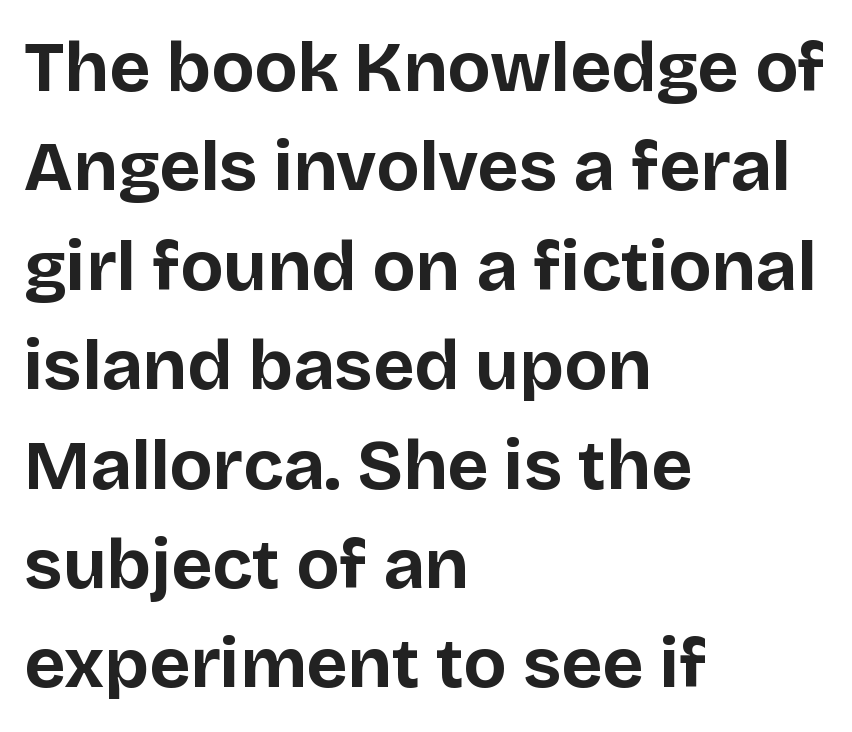
Spacing between characters is what you'd get straight out of the box. These lines sit exactly where default settings would place them. A typesetter would call this proportional, since set widths differ per character. Caption: bold face, heavy strokes.
